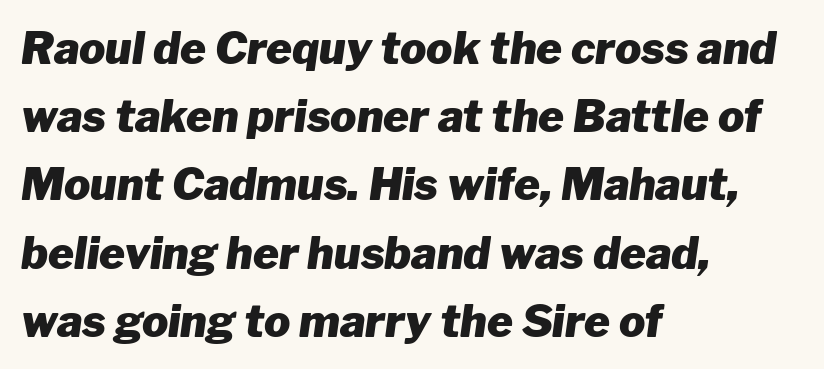
Heavy, bold letterforms. Do the characters align in a grid? No, the font is proportional. Slant detected: the letters are inclined. Caption: multi-line text, flush left, ragged right.
